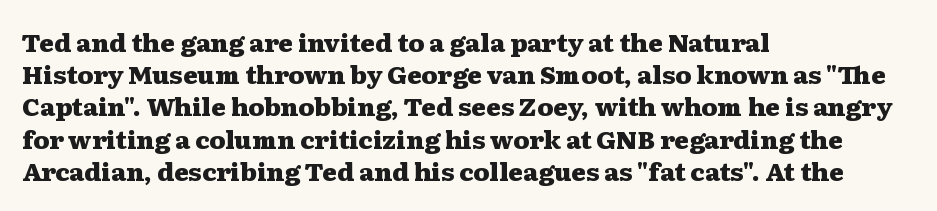
{"italic": "no", "bold": "yes", "underline": "no", "align": "left", "line_spacing": "normal", "line_spacing_ratio": 1.29, "letter_spacing": "normal", "letter_spacing_em": 0.0, "glyph_px": 25}
